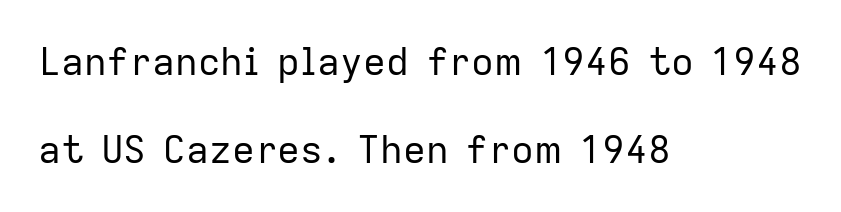
Q: Is the text bold? A: No.
Q: Is the text italic (slanted)? A: No, it is upright.
Q: Is the typeface a serif or a sans-serif typeface? A: Sans-serif.
Q: Is the text underlined? A: No.
Q: How is the paragraph aligned? A: Left-aligned.
Q: Is the spacing between letters normal or unusually wide? A: Normal.
Q: Is the spacing between lines tight, normal or loose? A: Loose.
Q: Width (condensed, normal, or wide)? A: Normal.
Q: Stroke contrast? A: Low.
Q: x-height? A: Medium.
Q: Monospaced? A: No.
